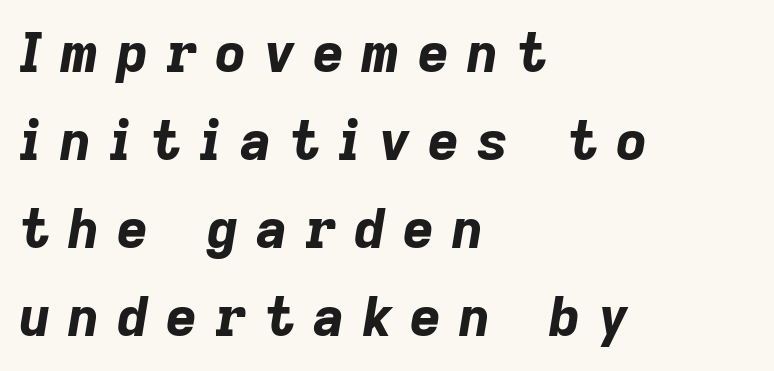
The image shows 54 px bold type, italic (leaning right); set left-aligned, normal line spacing (1.63x), unusually wide letter spacing (+0.33 em), not underlined; low stroke contrast and a medium x-height.
